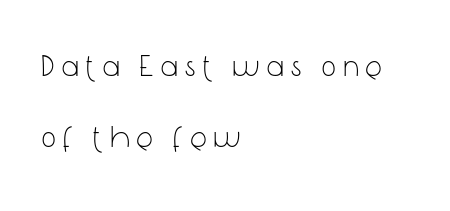
The image shows 30 px light, condensed sans-serif type, upright; set left-aligned, loose line spacing (2.38x), unusually wide letter spacing (+0.27 em), not underlined; low stroke contrast and a medium x-height.
